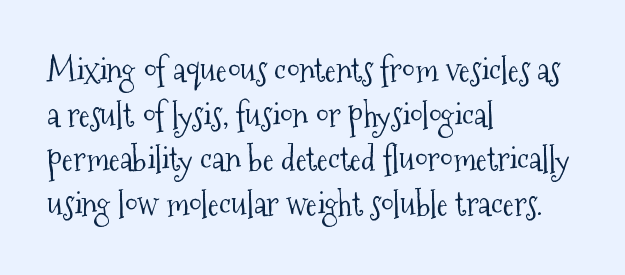
Q: Is the text bold? A: No.
Q: Is the text italic (slanted)? A: No, it is upright.
Q: Is the typeface a serif or a sans-serif typeface? A: Serif.
Q: Is the text underlined? A: No.
Q: How is the paragraph aligned? A: Left-aligned.
Q: Is the spacing between letters normal or unusually wide? A: Normal.
Q: Is the spacing between lines tight, normal or loose? A: Normal.
Q: Width (condensed, normal, or wide)? A: Condensed.
Q: Stroke contrast? A: Medium.
Q: x-height? A: Medium.
Q: Monospaced? A: No.
